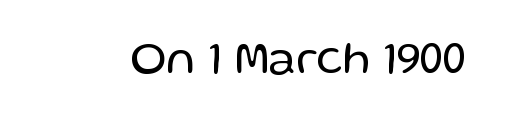
{"serif": "no", "italic": "no", "bold": "no", "weight": "regular", "width": "normal", "stroke_contrast": "low", "x_height": "medium", "monospaced": "no", "underline": "no", "letter_spacing": "normal", "letter_spacing_em": 0.0, "glyph_px": 46}
